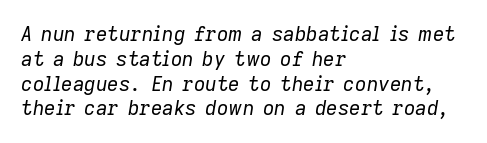
The image shows 20 px text type, italic (leaning right); set left-aligned, line spacing 1.24x, normal letter spacing, not underlined.
